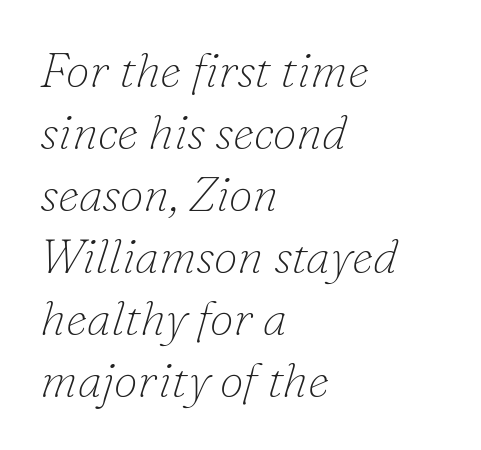
Q: Is the text bold? A: No.
Q: Is the text italic (slanted)? A: Yes, it leans right by about 16 degrees.
Q: Is the typeface a serif or a sans-serif typeface? A: Serif.
Q: Is the text underlined? A: No.
Q: How is the paragraph aligned? A: Left-aligned.
Q: Is the spacing between letters normal or unusually wide? A: Normal.
Q: Is the spacing between lines tight, normal or loose? A: Normal.
Q: Width (condensed, normal, or wide)? A: Normal.
Q: Stroke contrast? A: Low.
Q: x-height? A: Small.
Q: Monospaced? A: No.
